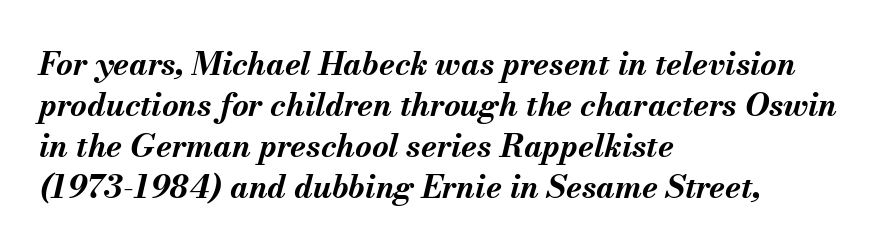
The image shows 32 px bold type, italic (leaning right); set left-aligned, normal line spacing (1.28x), normal letter spacing, not underlined; medium stroke contrast and a small x-height.
